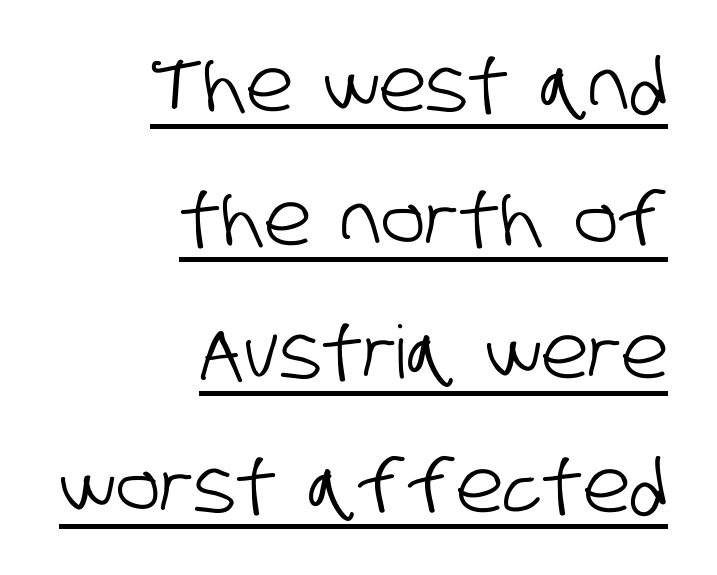
Q: Is the typeface a serif or a sans-serif typeface? A: Sans-serif.
Q: Is the text underlined? A: Yes.
Q: How is the paragraph aligned? A: Right-aligned.
Q: Is the spacing between letters normal or unusually wide? A: Normal.
Q: Width (condensed, normal, or wide)? A: Condensed.
Q: Stroke contrast? A: Low.
Q: x-height? A: Large.
Q: Monospaced? A: No.
